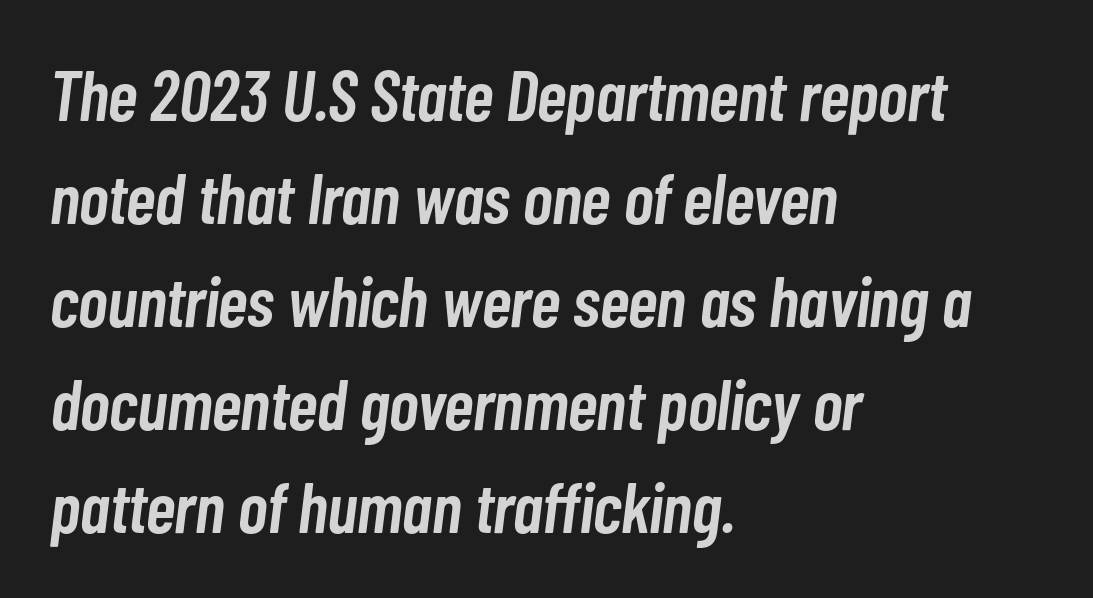
The words here are not underlined. The rows are spaced the way most documents space them. Here the designer chose a conventional face with non-uniform glyph widths. These lines are set flush left with a ragged right edge. There's an unmistakable incline to the writing here. The letters are semibold — heavier than regular but short of a full bold.
